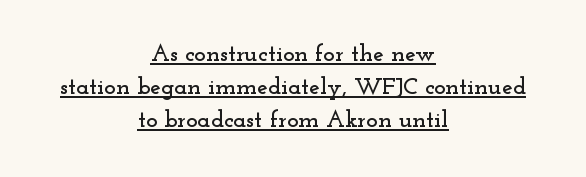
Q: Is the text italic (slanted)? A: No, it is upright.
Q: Is the text underlined? A: Yes.
Q: How is the paragraph aligned? A: Centered.
Q: Is the spacing between letters normal or unusually wide? A: Normal.
Q: Is the spacing between lines tight, normal or loose? A: Normal.
